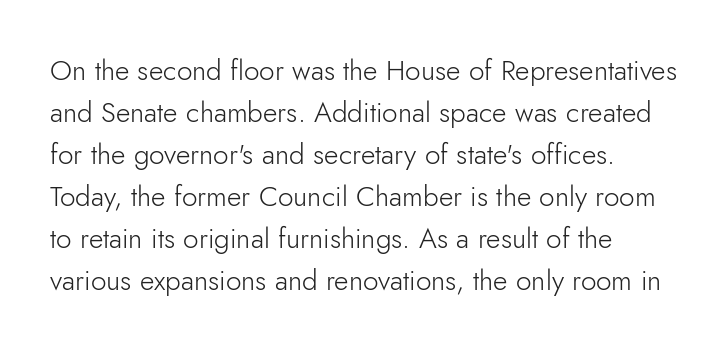
Q: Is the text bold? A: No.
Q: Is the text italic (slanted)? A: No, it is upright.
Q: Is the typeface a serif or a sans-serif typeface? A: Sans-serif.
Q: Is the text underlined? A: No.
Q: How is the paragraph aligned? A: Left-aligned.
Q: Is the spacing between letters normal or unusually wide? A: Normal.
Q: Is the spacing between lines tight, normal or loose? A: Normal.
Q: Width (condensed, normal, or wide)? A: Normal.
Q: Stroke contrast? A: Low.
Q: x-height? A: Small.
Q: Monospaced? A: No.
